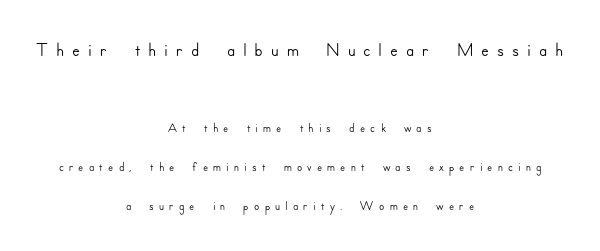
The image shows 29 px sans-serif type, upright; set centered, loose line spacing (2.06x), unusually wide letter spacing (+0.27 em), not underlined; the first (top) block is 1.53x larger; low stroke contrast and a small x-height.
